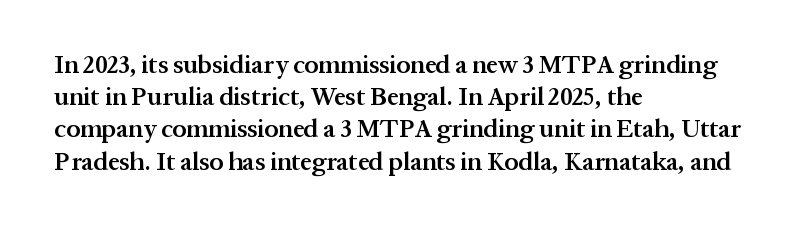
The image shows 25 px text type, upright; set left-aligned, normal line spacing (1.29x), normal letter spacing, not underlined.
